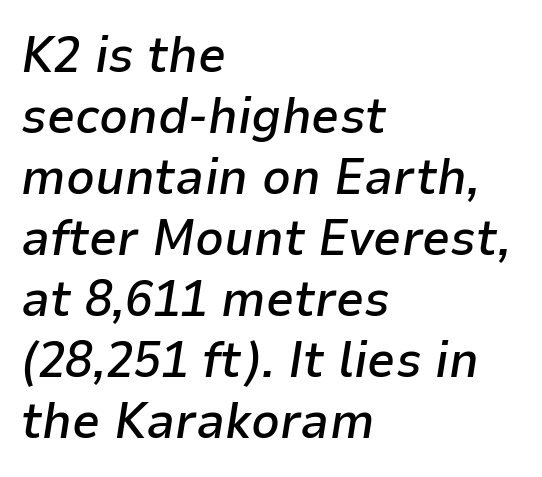
The image shows 50 px semibold type, italic (leaning right); set left-aligned, line spacing 1.22x, normal letter spacing, not underlined; low stroke contrast and a medium x-height.
